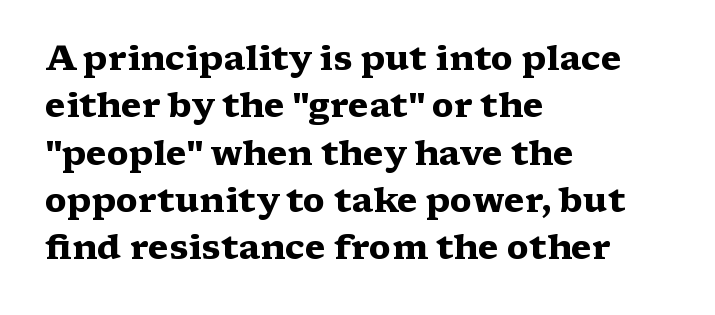
The image shows 34 px heavy, wide serif type, upright; set left-aligned, normal line spacing (1.39x), normal letter spacing, not underlined; medium stroke contrast and a medium x-height.
